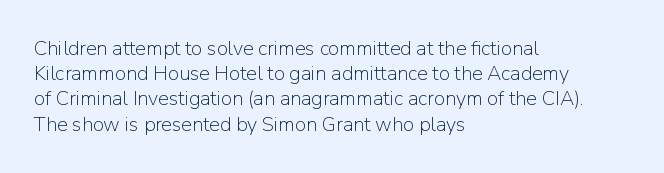
Q: Is the text bold? A: No.
Q: Is the text italic (slanted)? A: No, it is upright.
Q: Is the text underlined? A: No.
Q: How is the paragraph aligned? A: Left-aligned.
Q: Is the spacing between letters normal or unusually wide? A: Normal.
Q: Is the spacing between lines tight, normal or loose? A: Normal.
